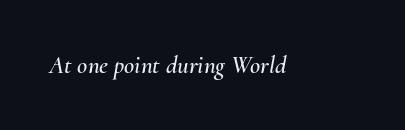
The image shows 25 px text type, italic (leaning right); set normal letter spacing, not underlined.
